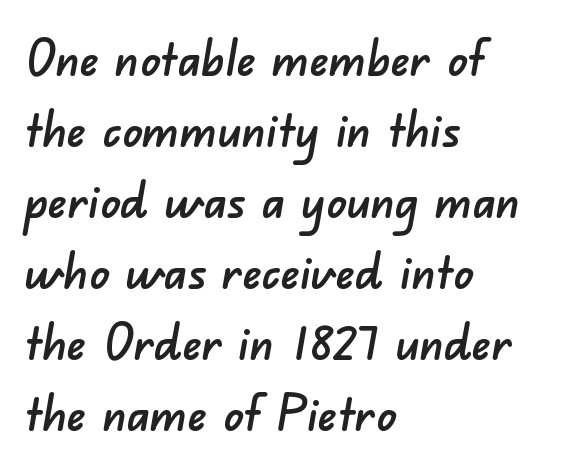
The lines are quadded left. Look at the tracking — it's just the regular setting, nothing added. Successive baselines arrive at the customary interval. The characters display no serif detailing; their extremities are plain. Do the characters align in a grid? No, the font is proportional.
